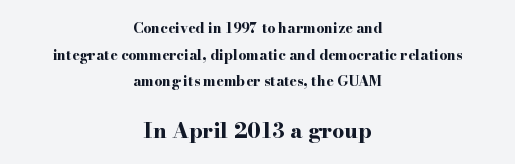
{"italic": "no", "bold": "yes", "underline": "no", "align": "center", "line_spacing": "loose", "line_spacing_ratio": 1.9, "letter_spacing": "normal", "letter_spacing_em": 0.0, "larger_block": "second", "size_ratio": 1.5, "glyph_px": 21}
